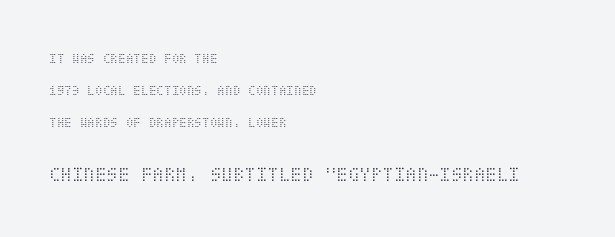
Q: Is the text bold? A: No.
Q: Is the text italic (slanted)? A: No, it is upright.
Q: Is the text underlined? A: No.
Q: How is the paragraph aligned? A: Left-aligned.
Q: Is the spacing between letters normal or unusually wide? A: Normal.
Q: Is the spacing between lines tight, normal or loose? A: Loose.
Q: Which block of text is set in a larger size, the first (top) or the second (bottom)? A: The second (bottom) one.
